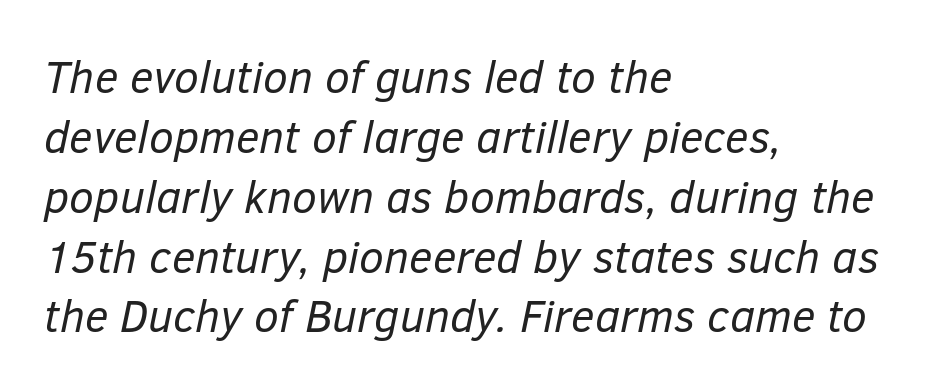
Q: Is the text bold? A: No.
Q: Is the text italic (slanted)? A: Yes, it leans right by about 12 degrees.
Q: Is the text underlined? A: No.
Q: How is the paragraph aligned? A: Left-aligned.
Q: Is the spacing between letters normal or unusually wide? A: Normal.
Q: Is the spacing between lines tight, normal or loose? A: Normal.
Q: Width (condensed, normal, or wide)? A: Normal.
Q: Stroke contrast? A: Low.
Q: x-height? A: Medium.
Q: Monospaced? A: No.
